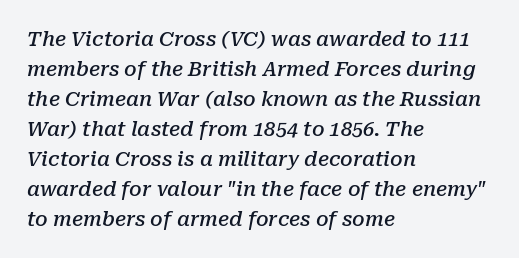
{"italic": "yes", "lean": "right", "slant_degrees": 10, "bold": "semi", "underline": "no", "align": "left", "line_spacing": "normal", "line_spacing_ratio": 1.5, "letter_spacing": "normal", "letter_spacing_em": 0.0, "glyph_px": 20}
